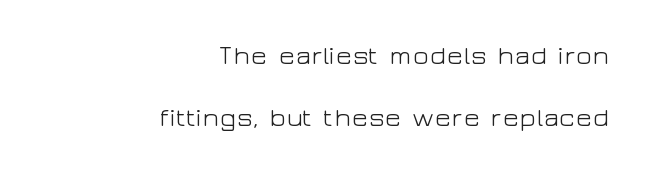
{"italic": "no", "bold": "no", "underline": "no", "align": "right", "line_spacing": "loose", "line_spacing_ratio": 2.3, "letter_spacing": "normal", "letter_spacing_em": 0.0, "glyph_px": 27}
